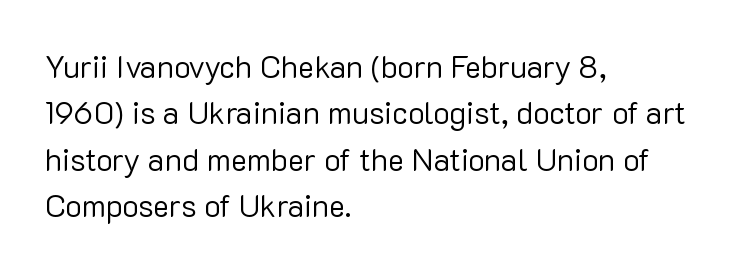
Q: Is the text bold? A: No.
Q: Is the text italic (slanted)? A: No, it is upright.
Q: Is the typeface a serif or a sans-serif typeface? A: Sans-serif.
Q: Is the text underlined? A: No.
Q: How is the paragraph aligned? A: Left-aligned.
Q: Is the spacing between letters normal or unusually wide? A: Normal.
Q: Is the spacing between lines tight, normal or loose? A: Normal.
Q: Width (condensed, normal, or wide)? A: Normal.
Q: Stroke contrast? A: Low.
Q: x-height? A: Medium.
Q: Monospaced? A: No.
